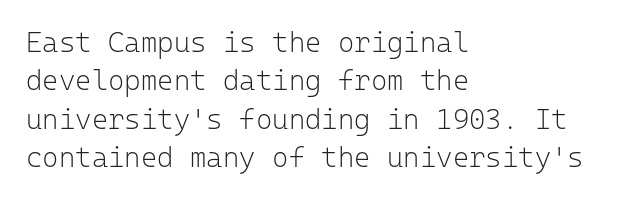
{"serif": "no", "italic": "no", "bold": "no", "weight": "light", "width": "normal", "stroke_contrast": "low", "x_height": "medium", "monospaced": "yes", "underline": "no", "align": "left", "line_spacing": "normal", "line_spacing_ratio": 1.37, "letter_spacing": "normal", "letter_spacing_em": 0.0, "glyph_px": 28}
